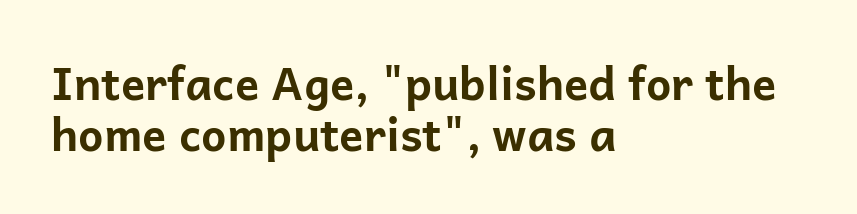
Q: Is the text bold? A: Yes.
Q: Is the text italic (slanted)? A: No, it is upright.
Q: Is the typeface a serif or a sans-serif typeface? A: Sans-serif.
Q: Is the text underlined? A: No.
Q: How is the paragraph aligned? A: Left-aligned.
Q: Is the spacing between letters normal or unusually wide? A: Normal.
Q: Is the spacing between lines tight, normal or loose? A: Tight.
Q: Width (condensed, normal, or wide)? A: Normal.
Q: Stroke contrast? A: Low.
Q: x-height? A: Medium.
Q: Monospaced? A: No.
